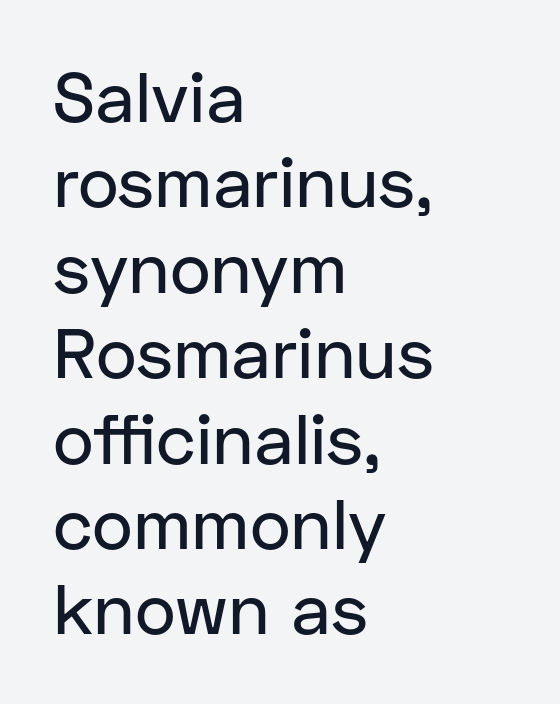
Q: Is the text italic (slanted)? A: No, it is upright.
Q: Is the typeface a serif or a sans-serif typeface? A: Sans-serif.
Q: Is the text underlined? A: No.
Q: How is the paragraph aligned? A: Left-aligned.
Q: Is the spacing between letters normal or unusually wide? A: Normal.
Q: Width (condensed, normal, or wide)? A: Normal.
Q: Stroke contrast? A: Low.
Q: x-height? A: Medium.
Q: Monospaced? A: No.
